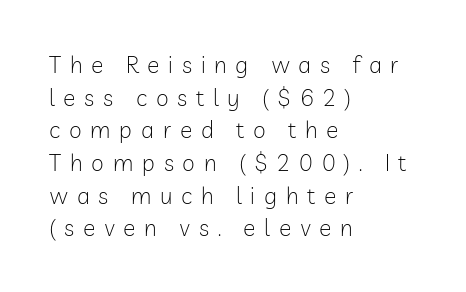
{"italic": "no", "bold": "no", "underline": "no", "align": "left", "line_spacing": "normal", "line_spacing_ratio": 1.42, "letter_spacing": "wide", "letter_spacing_em": 0.38, "glyph_px": 23}
